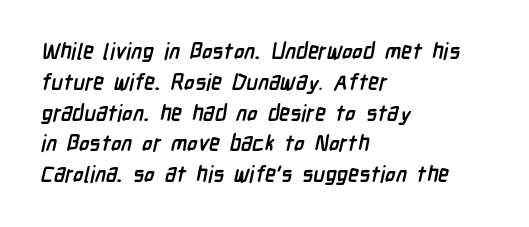
{"bold": "yes", "underline": "no", "align": "left", "line_spacing": "normal", "line_spacing_ratio": 1.4, "letter_spacing": "normal", "letter_spacing_em": 0.0, "glyph_px": 22}
